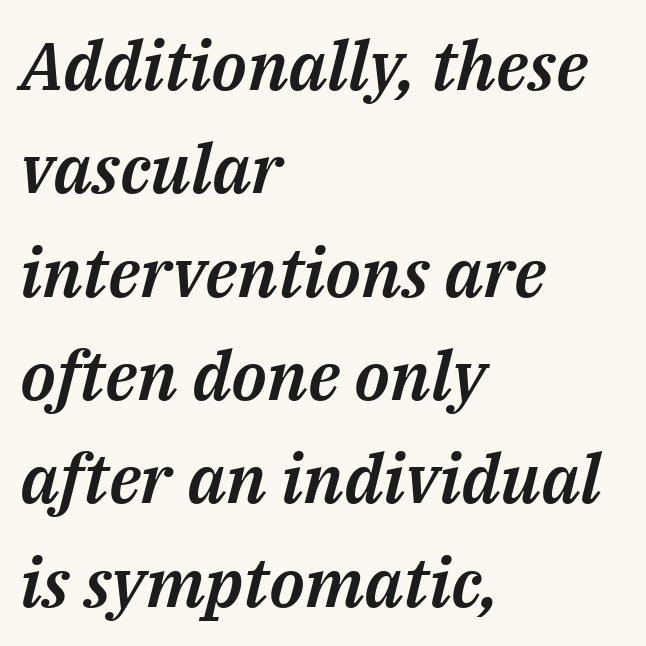
Reading down the column, the eye jumps a familiar distance to each next line. All the whitespace from short lines collects on the right. Do the characters align in a grid? No, the font is proportional. Has an underline been added? It has not. There's an unmistakable incline to the writing here.
